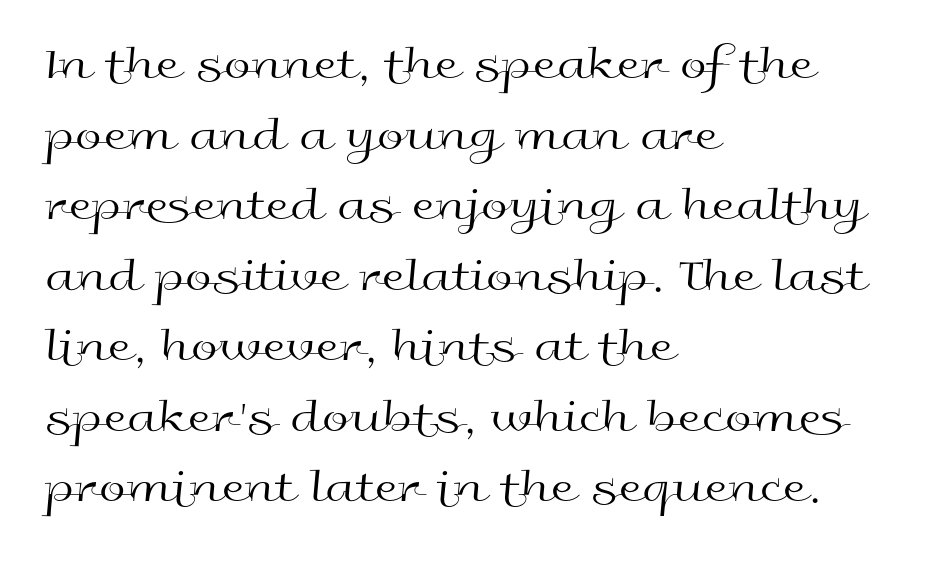
Q: Is the text bold? A: No.
Q: Is the text italic (slanted)? A: No, it is upright.
Q: Is the typeface a serif or a sans-serif typeface? A: Sans-serif.
Q: Is the text underlined? A: No.
Q: How is the paragraph aligned? A: Left-aligned.
Q: Is the spacing between letters normal or unusually wide? A: Normal.
Q: Is the spacing between lines tight, normal or loose? A: Normal.
Q: Width (condensed, normal, or wide)? A: Wide.
Q: x-height? A: Medium.
Q: Monospaced? A: No.
